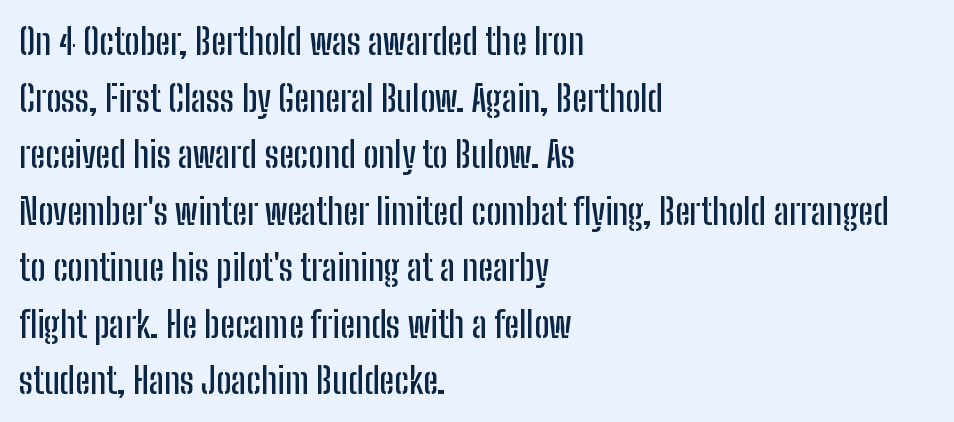
The image shows 36 px condensed sans-serif type, upright; set left-aligned, normal line spacing (1.57x), normal letter spacing, not underlined; low stroke contrast and a medium x-height.
